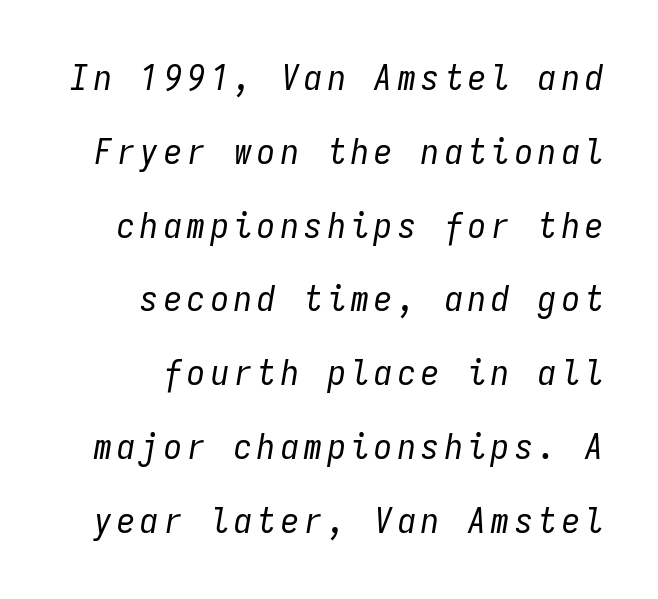
{"italic": "yes", "lean": "right", "slant_degrees": 9, "bold": "no", "weight": "regular", "width": "condensed", "stroke_contrast": "low", "x_height": "medium", "monospaced": "yes", "underline": "no", "align": "right", "line_spacing": "loose", "line_spacing_ratio": 2.05, "glyph_px": 36}
